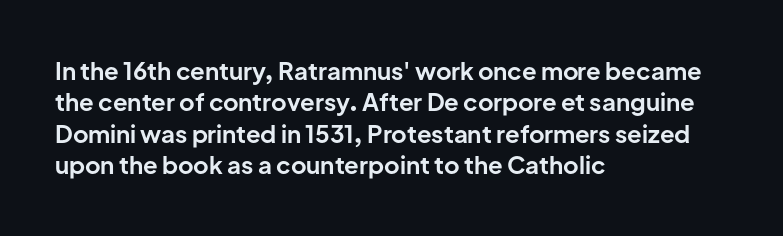
Q: Is the text bold? A: Yes.
Q: Is the text italic (slanted)? A: No, it is upright.
Q: Is the text underlined? A: No.
Q: How is the paragraph aligned? A: Left-aligned.
Q: Is the spacing between letters normal or unusually wide? A: Normal.
Q: Is the spacing between lines tight, normal or loose? A: Normal.
